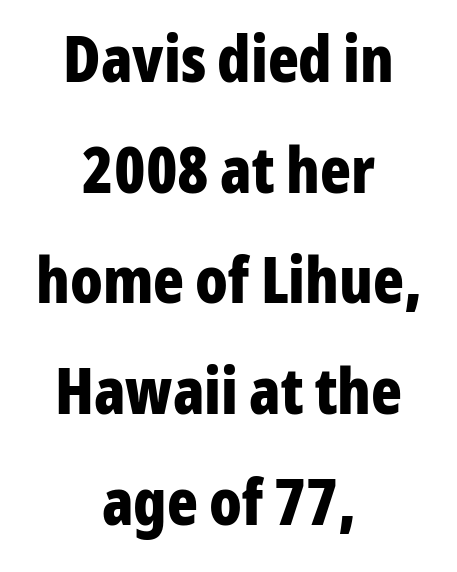
The letters stand upright; this is a roman face. Line starts and ends both wander, symmetrically. Has an underline been added? It has not. Look at the tracking — it's just the regular setting, nothing added. Letterform terminals end flat and unadorned throughout the passage.
